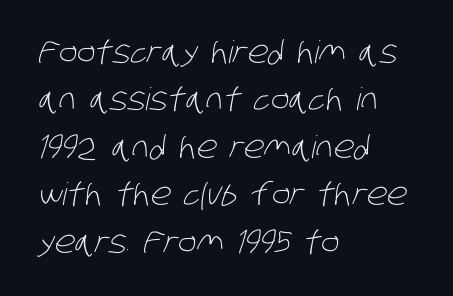
The image shows 31 px light, condensed sans-serif type; set left-aligned, normal line spacing (1.53x), normal letter spacing, not underlined; low stroke contrast and a large x-height.
